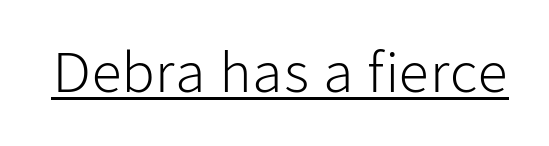
No italicization has been applied; the sample stays upright. Letterform terminals end flat and unadorned throughout the passage. Bold? No — there's no thickening of the strokes. This sample carries an underscore along the baseline area. Each letter keeps its own natural width here, so spacing adapts to shape.
